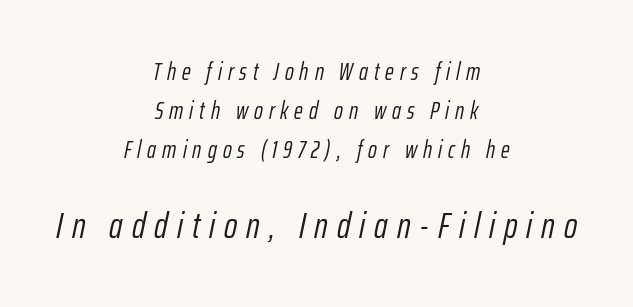
The image shows 36 px light, condensed type, italic (leaning right); set centered, normal line spacing (1.62x), unusually wide letter spacing (+0.25 em), not underlined; the second (bottom) block is 1.5x larger; low stroke contrast and a medium x-height.
